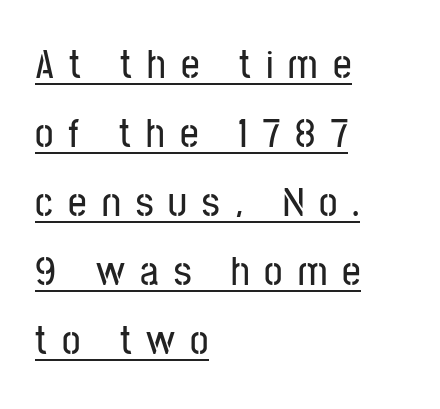
The image shows 41 px condensed sans-serif type, upright; set left-aligned, normal line spacing (1.68x), unusually wide letter spacing (+0.37 em), underlined; low stroke contrast and a medium x-height.
